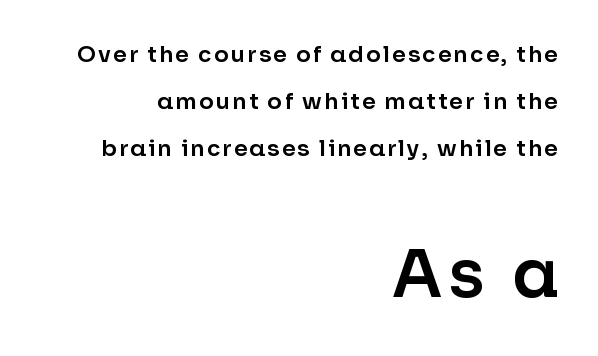
The image shows 65 px sans-serif type, upright; set right-aligned, loose line spacing (2.13x), not underlined; the second (bottom) block is 2.95x larger; low stroke contrast and a medium x-height.
